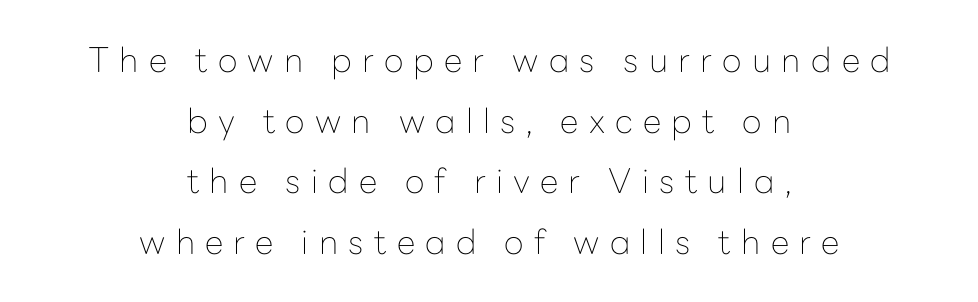
Each row of text sits above clean, open space. The letters advance in unequal steps, a hallmark of proportional type. Unlike a traditional serif, this face leaves its strokes unadorned. Neither beginnings nor endings align; midpoints do.
